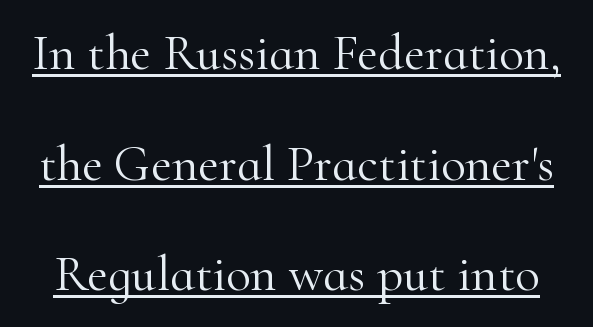
Character widths vary here, with narrow letters taking less room than wide ones. This block would shrink considerably if given ordinary leading; it's expanded now. Underlined type. The rendering shows small feet on the letterforms — a serif design. Rendered with straight, roman letterforms. Heft: none added — not bold.
